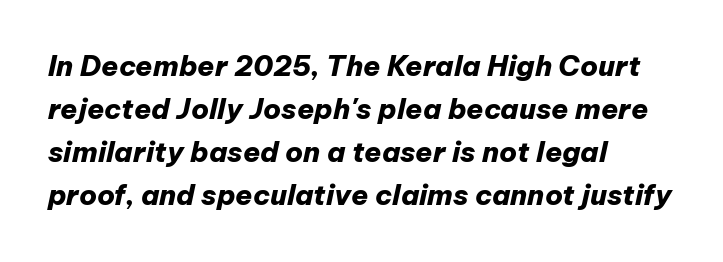
Q: Is the text bold? A: Yes.
Q: Is the text italic (slanted)? A: Yes, it leans right by about 12 degrees.
Q: Is the text underlined? A: No.
Q: How is the paragraph aligned? A: Left-aligned.
Q: Is the spacing between letters normal or unusually wide? A: Normal.
Q: Is the spacing between lines tight, normal or loose? A: Normal.
Q: Width (condensed, normal, or wide)? A: Normal.
Q: Stroke contrast? A: Low.
Q: x-height? A: Medium.
Q: Monospaced? A: No.
